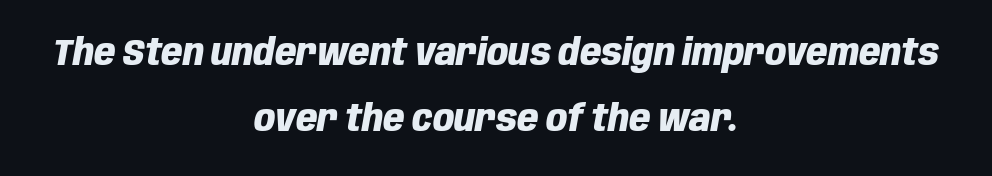
{"italic": "yes", "lean": "right", "slant_degrees": 10, "bold": "yes", "weight": "heavy", "width": "condensed", "stroke_contrast": "low", "x_height": "large", "monospaced": "no", "underline": "no", "align": "center", "line_spacing_ratio": 1.79, "letter_spacing": "normal", "letter_spacing_em": 0.0, "glyph_px": 37}
